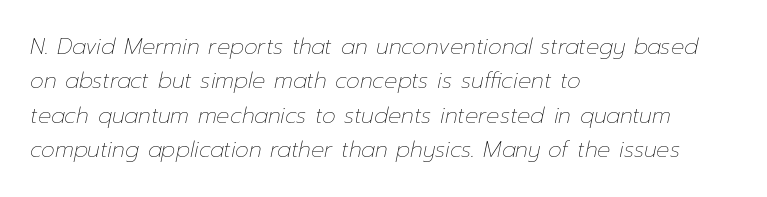
Q: Is the text bold? A: No.
Q: Is the text italic (slanted)? A: Yes, it leans right by about 12 degrees.
Q: Is the text underlined? A: No.
Q: How is the paragraph aligned? A: Left-aligned.
Q: Is the spacing between letters normal or unusually wide? A: Normal.
Q: Is the spacing between lines tight, normal or loose? A: Normal.
